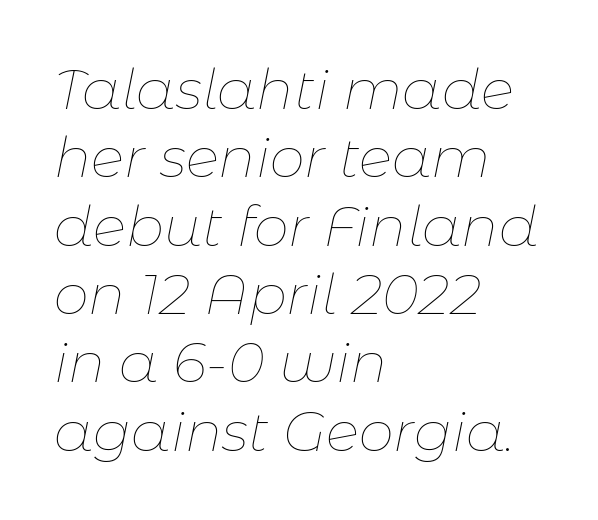
{"italic": "yes", "lean": "right", "slant_degrees": 11, "bold": "no", "weight": "thin", "width": "normal", "stroke_contrast": "low", "x_height": "medium", "monospaced": "no", "underline": "no", "align": "left", "line_spacing_ratio": 1.22, "letter_spacing": "normal", "letter_spacing_em": 0.0, "glyph_px": 56}
